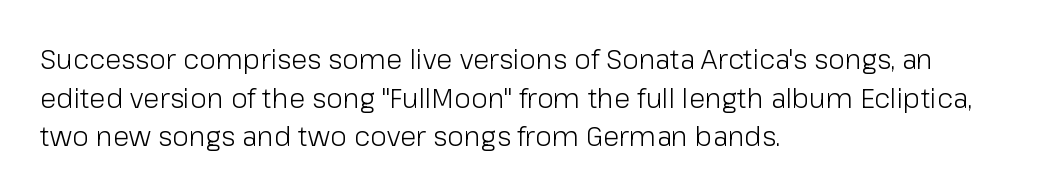
Stroke thickness stays within the range of a standard reading face or lighter. Notice how descenders clear the ascenders below comfortably — that's standard leading. There is no visible air inserted between adjacent glyphs. Casual observation: everything's shoved over to the left. The specimen omits any rule beneath the text block's lines. The letters stand straight up with perfectly vertical stems.
